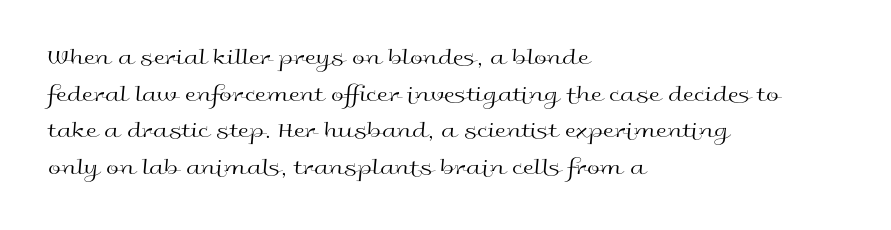
Q: Is the text bold? A: No.
Q: Is the text italic (slanted)? A: No, it is upright.
Q: Is the text underlined? A: No.
Q: How is the paragraph aligned? A: Left-aligned.
Q: Is the spacing between letters normal or unusually wide? A: Normal.
Q: Is the spacing between lines tight, normal or loose? A: Normal.
